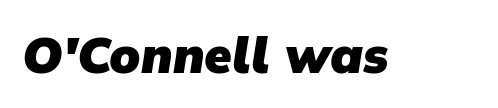
The image shows 50 px heavy sans-serif type; set normal letter spacing, not underlined; low stroke contrast and a medium x-height.
